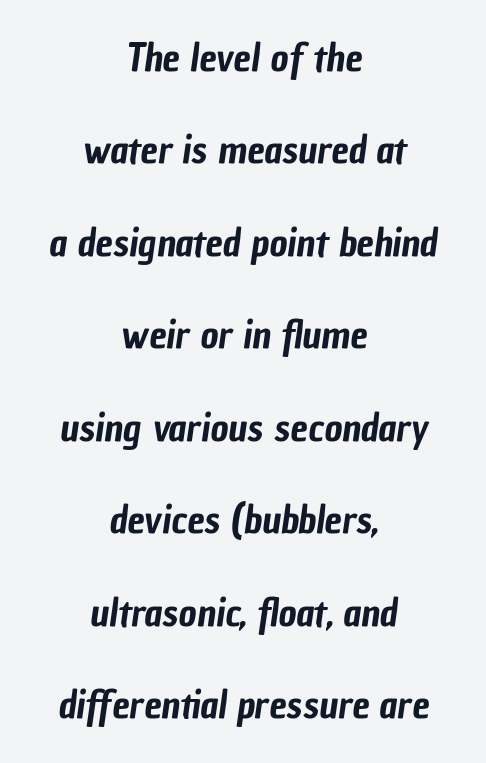
The image shows 39 px condensed sans-serif type; set centered, loose line spacing (2.37x), normal letter spacing, not underlined; low stroke contrast and a medium x-height.
